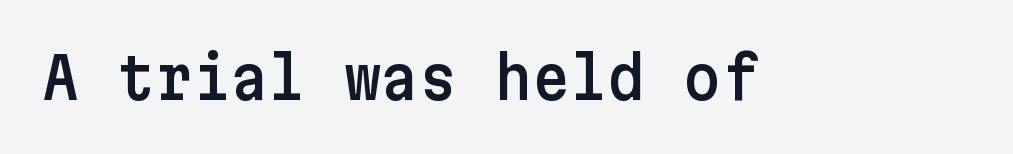
{"serif": "no", "italic": "no", "width": "normal", "stroke_contrast": "low", "x_height": "medium", "underline": "no", "letter_spacing": "normal", "letter_spacing_em": 0.0, "glyph_px": 58}
